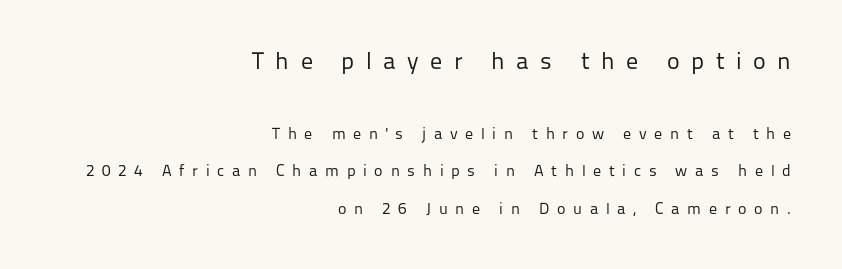
{"italic": "no", "bold": "no", "underline": "no", "align": "right", "line_spacing": "loose", "line_spacing_ratio": 2.35, "letter_spacing": "wide", "letter_spacing_em": 0.48, "larger_block": "first", "size_ratio": 1.5, "glyph_px": 24}
